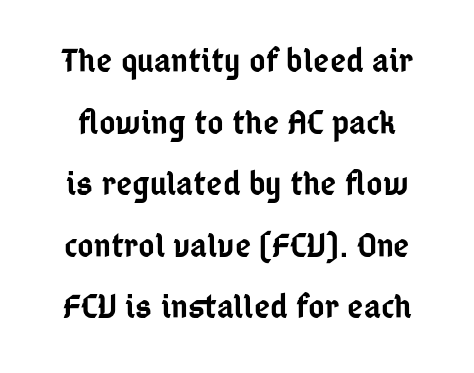
Q: Is the text bold? A: Semi-bold.
Q: Is the text italic (slanted)? A: No, it is upright.
Q: Is the typeface a serif or a sans-serif typeface? A: Sans-serif.
Q: Is the text underlined? A: No.
Q: Is the spacing between letters normal or unusually wide? A: Normal.
Q: Width (condensed, normal, or wide)? A: Condensed.
Q: Stroke contrast? A: Low.
Q: x-height? A: Medium.
Q: Monospaced? A: No.
